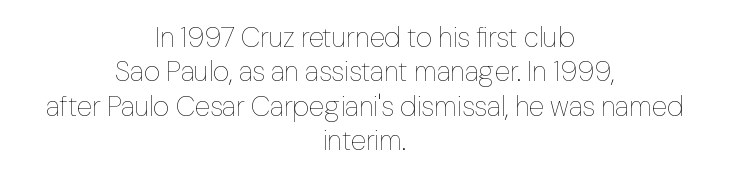
The image shows 28 px thin type, upright; set centered, line spacing 1.23x, normal letter spacing, not underlined; low stroke contrast and a medium x-height.
